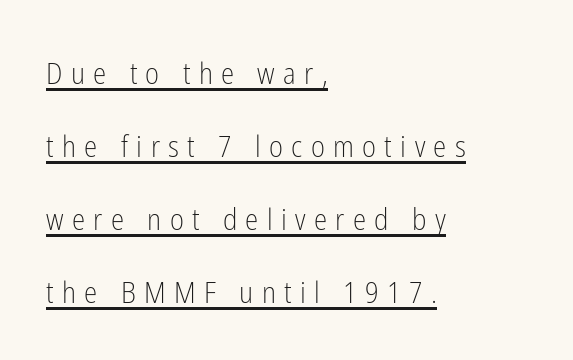
Q: Is the text bold? A: No.
Q: Is the text italic (slanted)? A: No, it is upright.
Q: Is the typeface a serif or a sans-serif typeface? A: Sans-serif.
Q: Is the text underlined? A: Yes.
Q: How is the paragraph aligned? A: Left-aligned.
Q: Is the spacing between letters normal or unusually wide? A: Unusually wide.
Q: Is the spacing between lines tight, normal or loose? A: Loose.
Q: Width (condensed, normal, or wide)? A: Condensed.
Q: Stroke contrast? A: Low.
Q: x-height? A: Medium.
Q: Monospaced? A: No.
